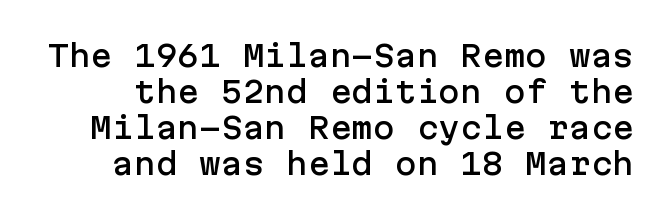
Every character sits straight up, as roman type does. The letters sit at their default tracking, neither squeezed nor spread. The text was rendered using a sans face with plain stroke endings. The foot of each line stays bare and open.
